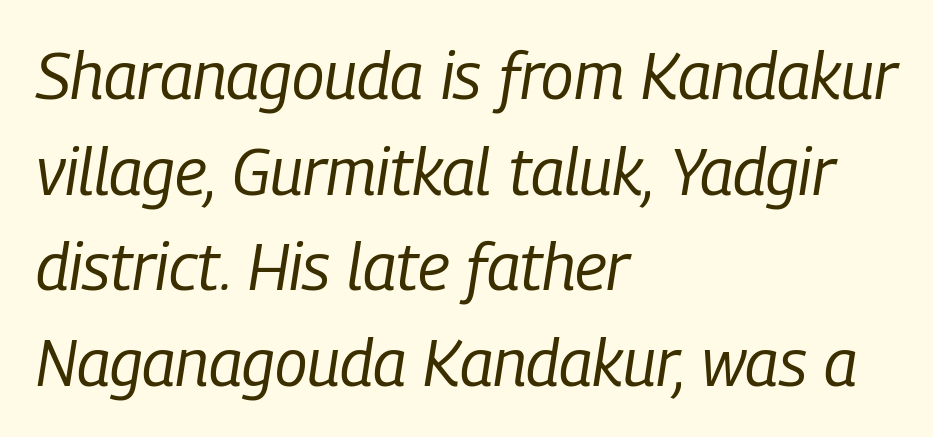
The image shows 65 px regular-weight, condensed type, italic (leaning right); set left-aligned, normal line spacing (1.47x), normal letter spacing, not underlined; low stroke contrast and a medium x-height.
